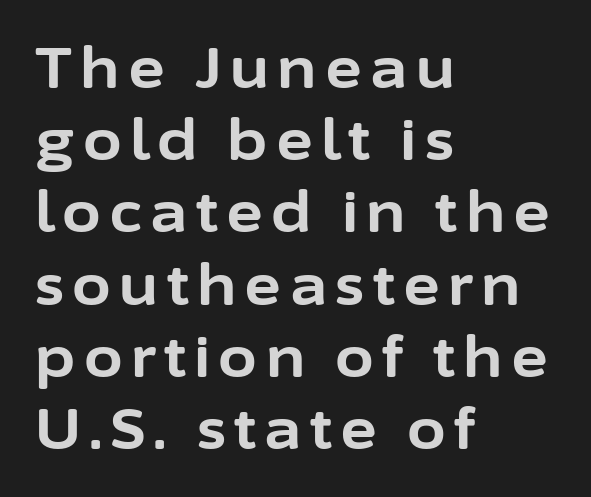
Q: Is the text bold? A: Yes.
Q: Is the text italic (slanted)? A: No, it is upright.
Q: Is the typeface a serif or a sans-serif typeface? A: Sans-serif.
Q: Is the text underlined? A: No.
Q: How is the paragraph aligned? A: Left-aligned.
Q: Is the spacing between lines tight, normal or loose? A: Normal.
Q: Width (condensed, normal, or wide)? A: Normal.
Q: Stroke contrast? A: Low.
Q: x-height? A: Medium.
Q: Monospaced? A: No.
